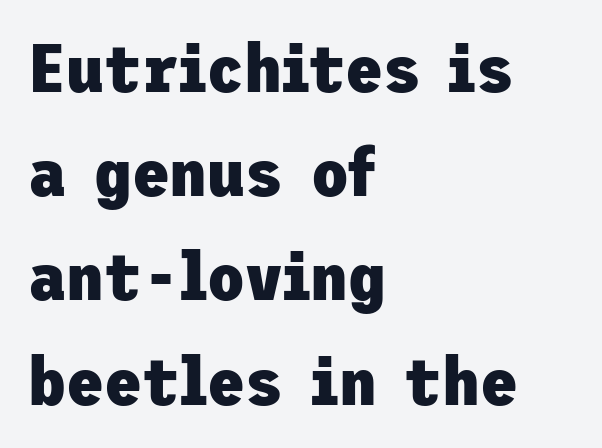
Does the type have serifs? No, each stem ends abruptly. Look at the stroke-to-counter ratio: heavy, a bold. Underlining? Definitely not there. There is no visible air inserted between adjacent glyphs. The passage is arranged the way most books set body copy — flush left. Compared with typical paragraphs, the rows here are spaced about the same.
